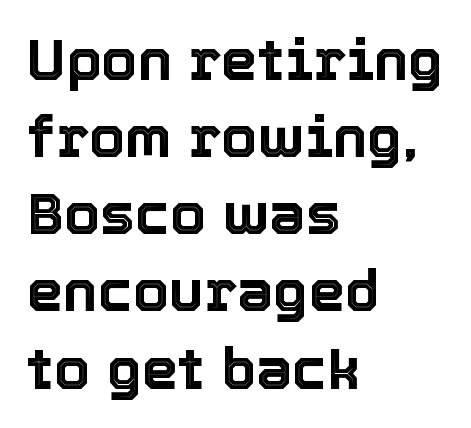
The image shows 58 px text type, upright; set left-aligned, normal line spacing (1.33x), normal letter spacing, not underlined; a medium x-height.
